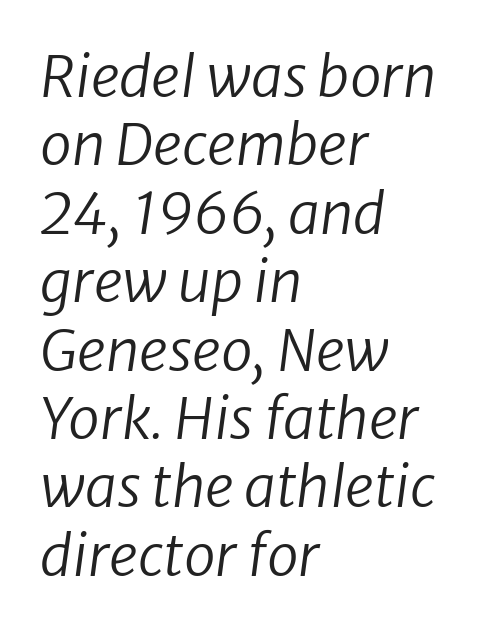
{"serif": "no", "bold": "no", "weight": "regular", "width": "normal", "stroke_contrast": "low", "x_height": "medium", "monospaced": "no", "underline": "no", "align": "left", "line_spacing_ratio": 1.2, "letter_spacing": "normal", "letter_spacing_em": 0.0, "glyph_px": 57}
